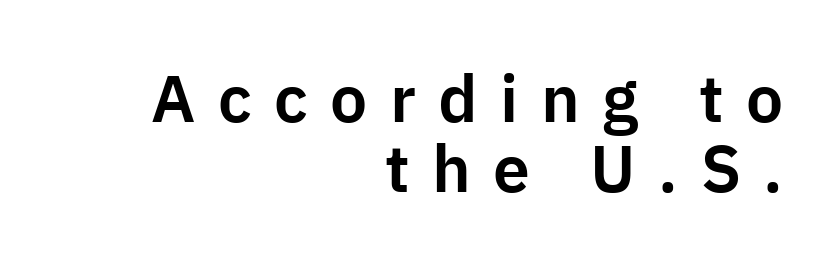
Q: Is the text italic (slanted)? A: No, it is upright.
Q: Is the typeface a serif or a sans-serif typeface? A: Sans-serif.
Q: Is the text underlined? A: No.
Q: How is the paragraph aligned? A: Right-aligned.
Q: Is the spacing between letters normal or unusually wide? A: Unusually wide.
Q: Is the spacing between lines tight, normal or loose? A: Tight.
Q: Width (condensed, normal, or wide)? A: Normal.
Q: Stroke contrast? A: Low.
Q: x-height? A: Medium.
Q: Monospaced? A: No.
